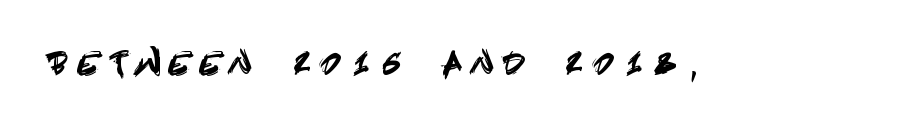
Letter spacing: wide. Typographically, this falls in the sans-serif category. Only glyphs here, with clear space below each row.
